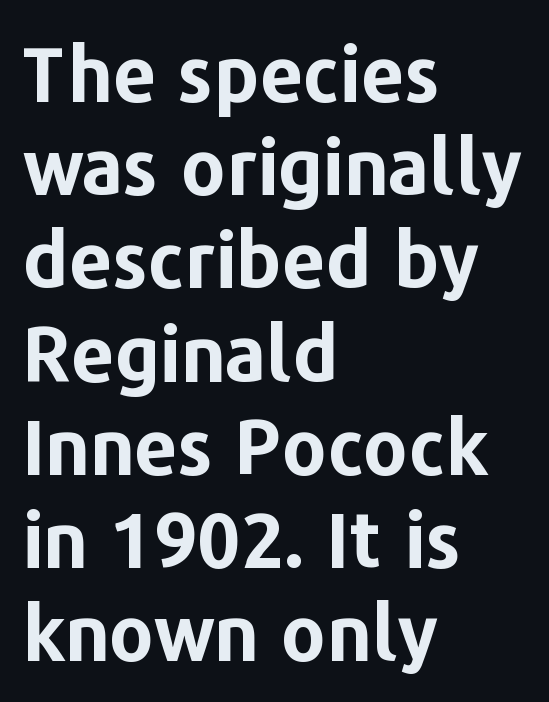
This is the regular roman posture of the typeface. The passage shown is typed in a proportional face where columns would drift. Chunky letters — that's bold for sure. The foot of each line stays bare and open.
